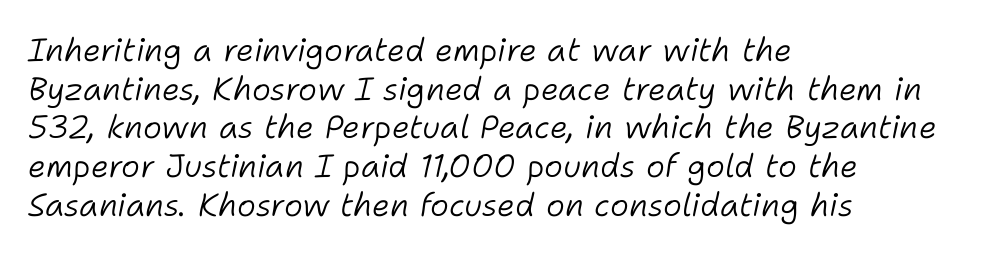
Q: Is the text bold? A: No.
Q: Is the text italic (slanted)? A: Yes, it leans right by about 11 degrees.
Q: Is the text underlined? A: No.
Q: How is the paragraph aligned? A: Left-aligned.
Q: Is the spacing between letters normal or unusually wide? A: Normal.
Q: Width (condensed, normal, or wide)? A: Normal.
Q: Stroke contrast? A: Low.
Q: x-height? A: Medium.
Q: Monospaced? A: No.
